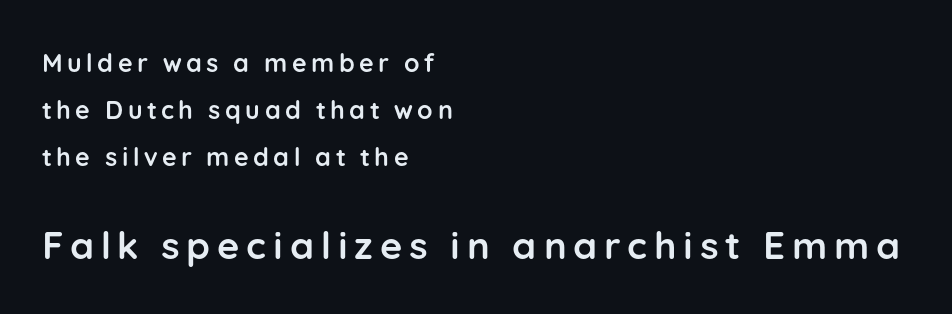
The image shows 38 px semibold sans-serif type, upright; set left-aligned, line spacing 1.88x, not underlined; the second (bottom) block is 1.52x larger; low stroke contrast and a medium x-height.
